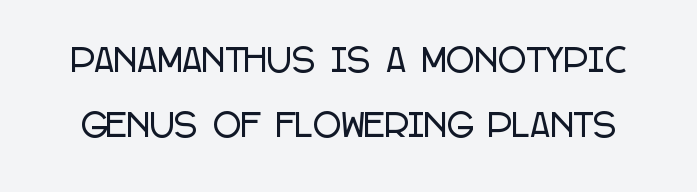
{"serif": "no", "italic": "no", "width": "condensed", "stroke_contrast": "low", "x_height": "large", "monospaced": "no", "underline": "no", "line_spacing": "loose", "line_spacing_ratio": 2.1, "letter_spacing": "normal", "letter_spacing_em": 0.0, "glyph_px": 31}
